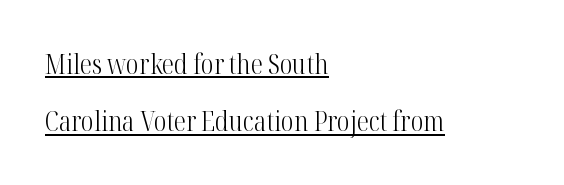
Tracking here is standard; glyphs follow each other at the usual distance. Weight: regular or lighter. Every word sits above its own underline. Posture: upright roman. The lines are spread far apart with generous leading.
